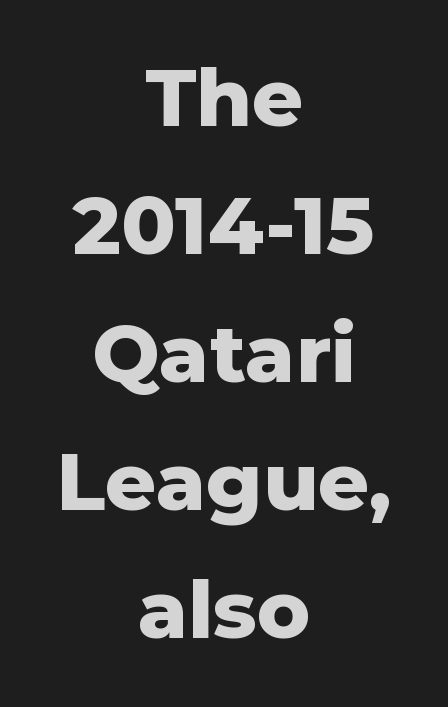
Think of a printed novel: that variable character pitch is what you see here. What kind of face is this? One without serifs — a sans. A typesetter would call this zero additional tracking. The axis of the letterforms is exactly vertical.
